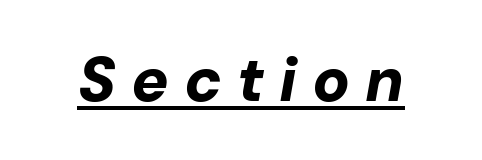
The image shows 62 px bold type, italic (leaning right); set unusually wide letter spacing (+0.24 em), underlined; low stroke contrast and a medium x-height.
